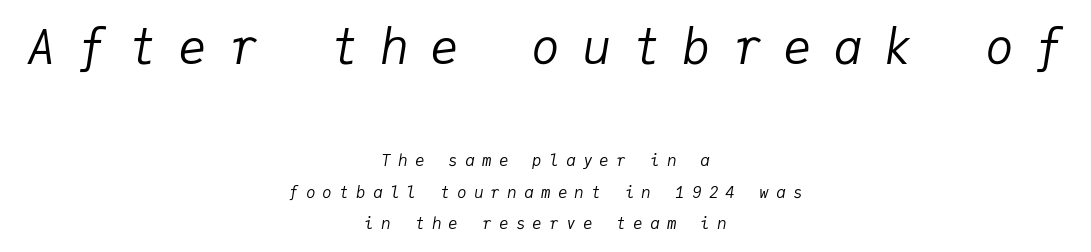
{"italic": "yes", "lean": "right", "slant_degrees": 9, "bold": "no", "weight": "regular", "width": "normal", "stroke_contrast": "low", "x_height": "medium", "monospaced": "yes", "underline": "no", "align": "center", "line_spacing": "loose", "line_spacing_ratio": 1.96, "letter_spacing": "wide", "letter_spacing_em": 0.45, "larger_block": "first", "size_ratio": 3.0, "glyph_px": 48}
